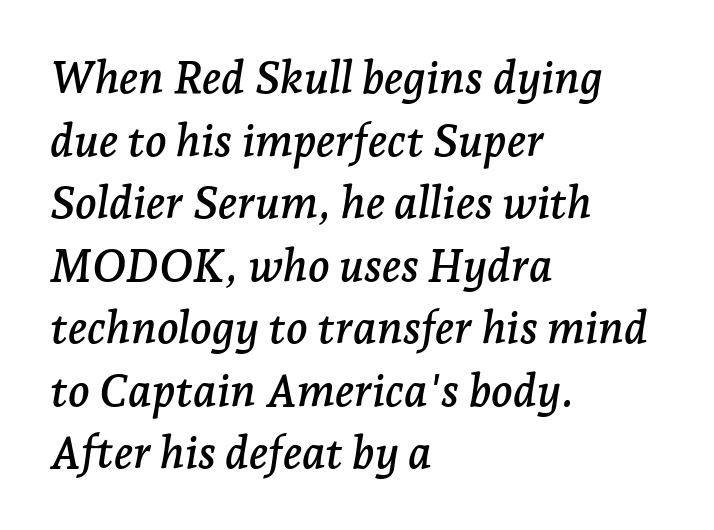
Varying glyph widths throughout — classic text-font behaviour. Inter-character spacing is left at the font's built-in metrics. A bare baseline throughout the passage. A classic flush-left, rag-right setting is used for this passage. The axis of the letterforms is tilted away from vertical. You can tell from the footed stems that serif type was used.
